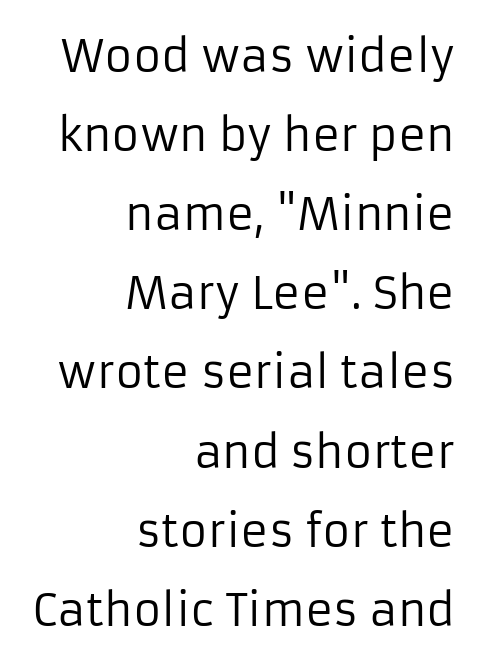
{"serif": "no", "italic": "no", "bold": "no", "weight": "regular", "width": "normal", "stroke_contrast": "low", "x_height": "medium", "monospaced": "no", "underline": "no", "align": "right", "line_spacing_ratio": 1.84, "letter_spacing": "normal", "letter_spacing_em": 0.0, "glyph_px": 43}
